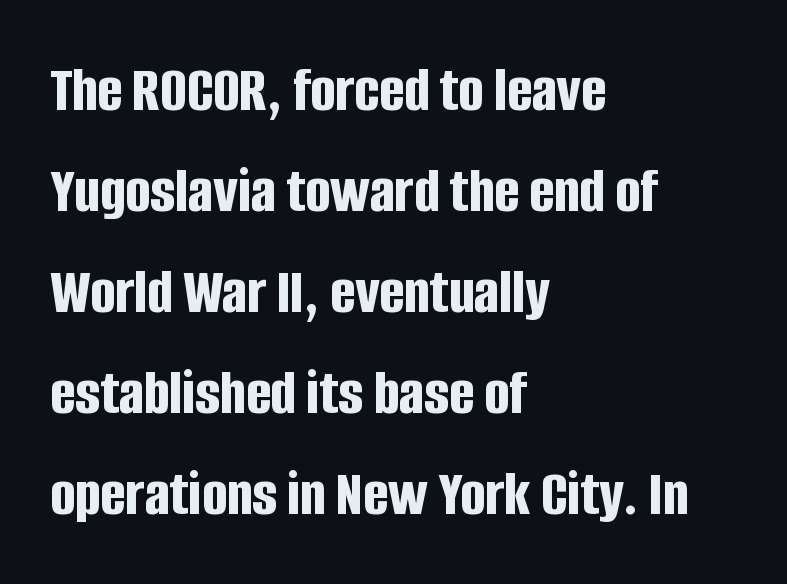
Q: Is the text bold? A: Yes.
Q: Is the text italic (slanted)? A: No, it is upright.
Q: Is the typeface a serif or a sans-serif typeface? A: Sans-serif.
Q: Is the text underlined? A: No.
Q: How is the paragraph aligned? A: Left-aligned.
Q: Is the spacing between letters normal or unusually wide? A: Normal.
Q: Is the spacing between lines tight, normal or loose? A: Normal.
Q: Width (condensed, normal, or wide)? A: Condensed.
Q: Stroke contrast? A: Low.
Q: x-height? A: Large.
Q: Monospaced? A: No.
